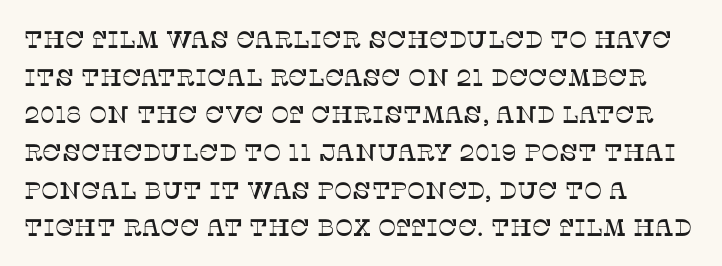
{"italic": "no", "underline": "no", "align": "left", "line_spacing": "normal", "line_spacing_ratio": 1.57, "letter_spacing": "normal", "letter_spacing_em": 0.0, "glyph_px": 24}
